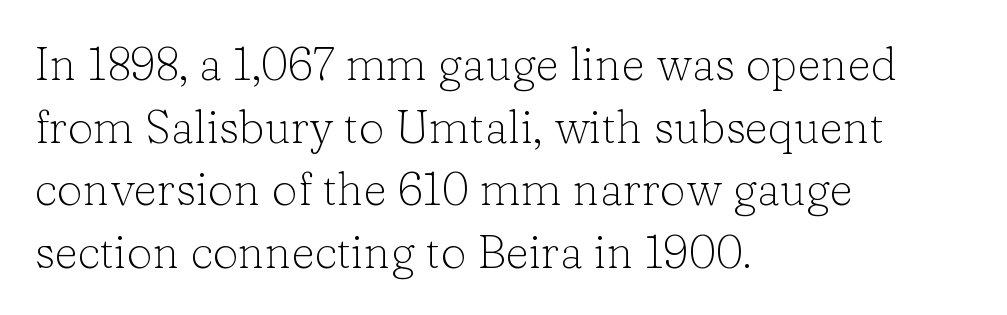
The image shows 46 px light serif type, upright; set left-aligned, normal line spacing (1.36x), normal letter spacing, not underlined; low stroke contrast and a medium x-height.
